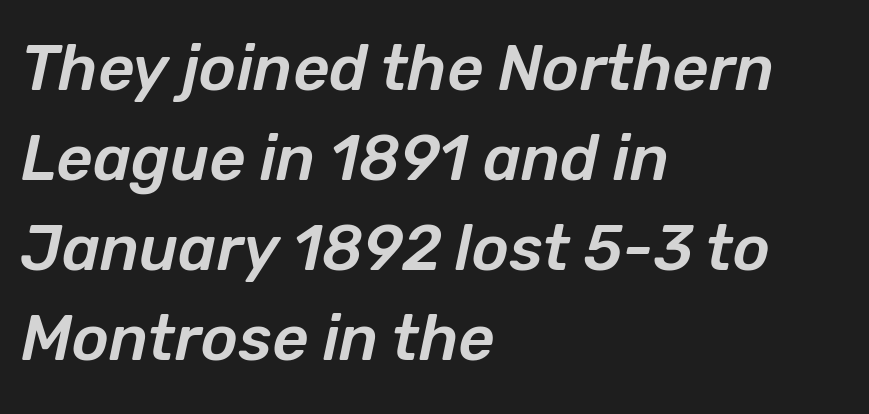
The image shows 63 px text type, italic (leaning right); set left-aligned, normal line spacing (1.43x), normal letter spacing, not underlined; low stroke contrast and a medium x-height.
